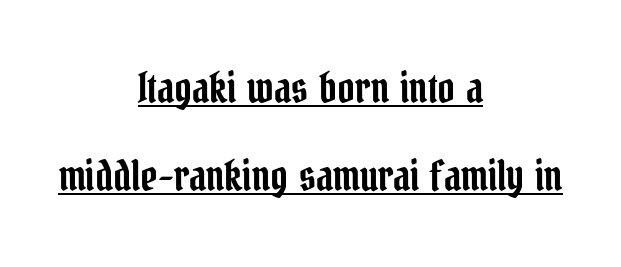
Does a line run under the words? Yes, clearly. Do the characters align in a grid? No, the font is proportional. The block of text is sparse from top to bottom, with ample space between rows. These lines were composed using upright roman letters. These lines keep a tight, regular rhythm from letter to letter.
